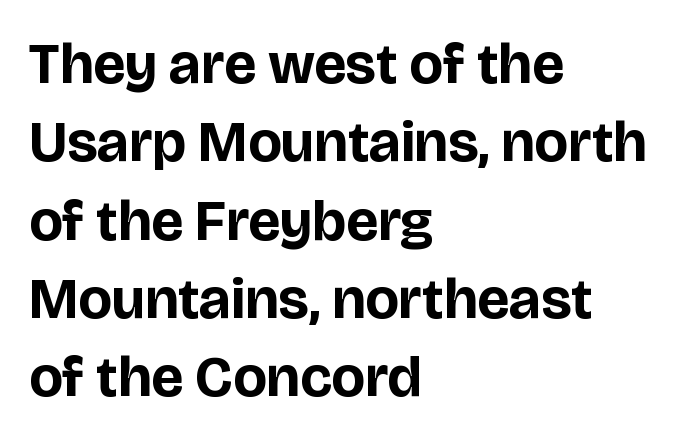
Typeset ragged right — the left edge is the straight one. These lines are rendered in a variable-pitch font. Does extra space separate the letters? No, they use regular spacing. Descenders are the only things crossing below the line. Compared with typical paragraphs, the rows here are spaced about the same.
